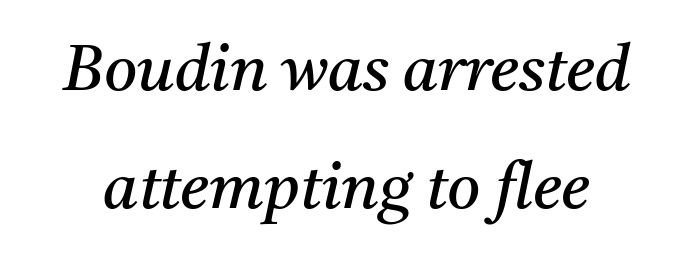
Tracking here is standard; glyphs follow each other at the usual distance. Stems and bowls with no extra thickness — not bold. Notice how the stems are inclined rather than vertical — that's the hallmark of italics. Unlike a clean sans, this face finishes its strokes with serifs.
